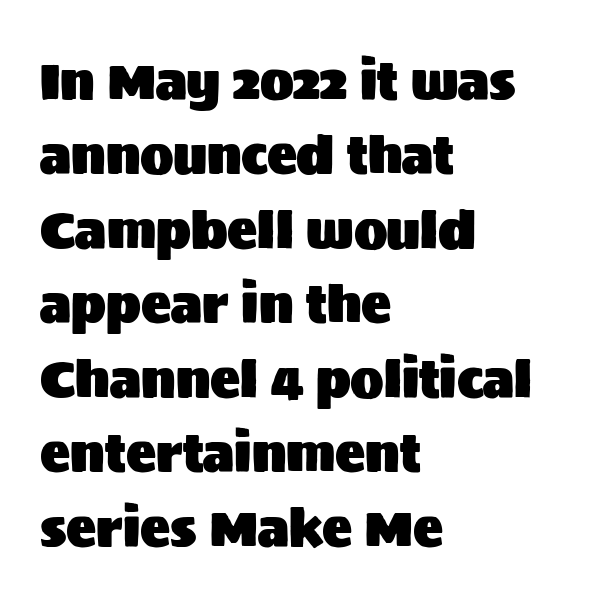
{"serif": "no", "italic": "no", "width": "normal", "stroke_contrast": "medium", "x_height": "large", "monospaced": "no", "underline": "no", "align": "left", "line_spacing": "normal", "line_spacing_ratio": 1.49, "letter_spacing": "normal", "letter_spacing_em": 0.0, "glyph_px": 50}
